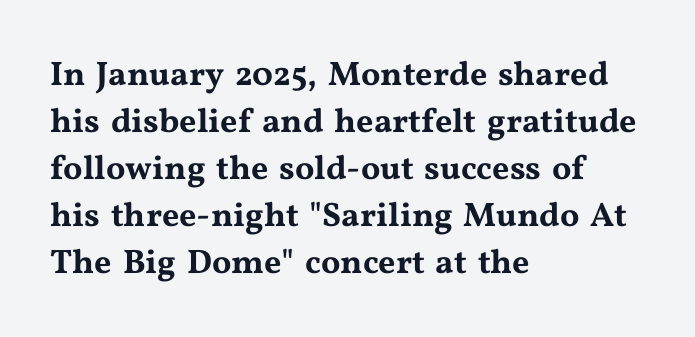
Q: Is the text italic (slanted)? A: No, it is upright.
Q: Is the typeface a serif or a sans-serif typeface? A: Serif.
Q: Is the text underlined? A: No.
Q: How is the paragraph aligned? A: Left-aligned.
Q: Is the spacing between letters normal or unusually wide? A: Normal.
Q: Is the spacing between lines tight, normal or loose? A: Normal.
Q: Width (condensed, normal, or wide)? A: Wide.
Q: Stroke contrast? A: Medium.
Q: x-height? A: Medium.
Q: Monospaced? A: No.
